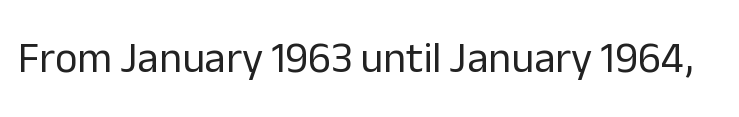
{"serif": "no", "italic": "no", "bold": "no", "weight": "regular", "width": "normal", "stroke_contrast": "low", "x_height": "medium", "monospaced": "no", "underline": "no", "letter_spacing": "normal", "letter_spacing_em": 0.0, "glyph_px": 43}
